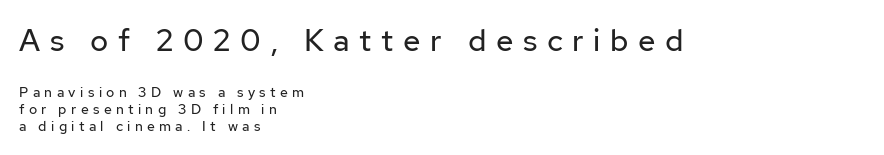
Q: Is the text bold? A: No.
Q: Is the text italic (slanted)? A: No, it is upright.
Q: Is the typeface a serif or a sans-serif typeface? A: Sans-serif.
Q: Is the text underlined? A: No.
Q: How is the paragraph aligned? A: Left-aligned.
Q: Is the spacing between letters normal or unusually wide? A: Unusually wide.
Q: Which block of text is set in a larger size, the first (top) or the second (bottom)? A: The first (top) one.
Q: Width (condensed, normal, or wide)? A: Normal.
Q: Stroke contrast? A: Low.
Q: x-height? A: Medium.
Q: Monospaced? A: No.
